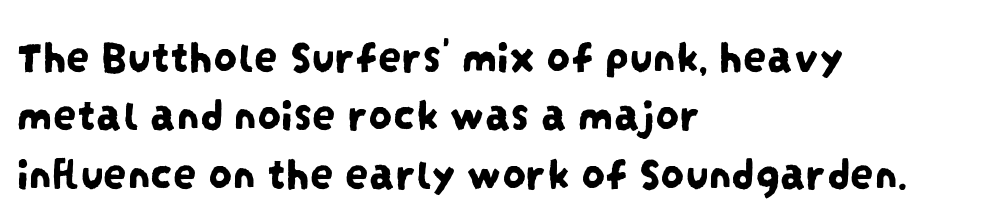
Q: Is the typeface a serif or a sans-serif typeface? A: Sans-serif.
Q: Is the text underlined? A: No.
Q: How is the paragraph aligned? A: Left-aligned.
Q: Is the spacing between letters normal or unusually wide? A: Normal.
Q: Width (condensed, normal, or wide)? A: Condensed.
Q: Stroke contrast? A: Low.
Q: x-height? A: Large.
Q: Monospaced? A: No.
